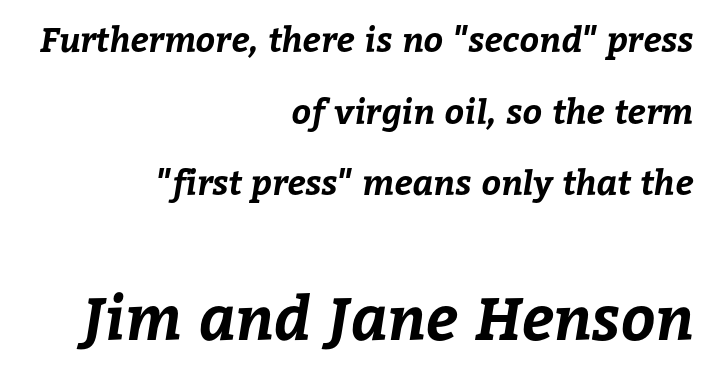
Q: Is the text bold? A: Yes.
Q: Is the text underlined? A: No.
Q: How is the paragraph aligned? A: Right-aligned.
Q: Is the spacing between letters normal or unusually wide? A: Normal.
Q: Is the spacing between lines tight, normal or loose? A: Loose.
Q: Which block of text is set in a larger size, the first (top) or the second (bottom)? A: The second (bottom) one.
Q: Width (condensed, normal, or wide)? A: Normal.
Q: Stroke contrast? A: Low.
Q: x-height? A: Medium.
Q: Monospaced? A: No.
